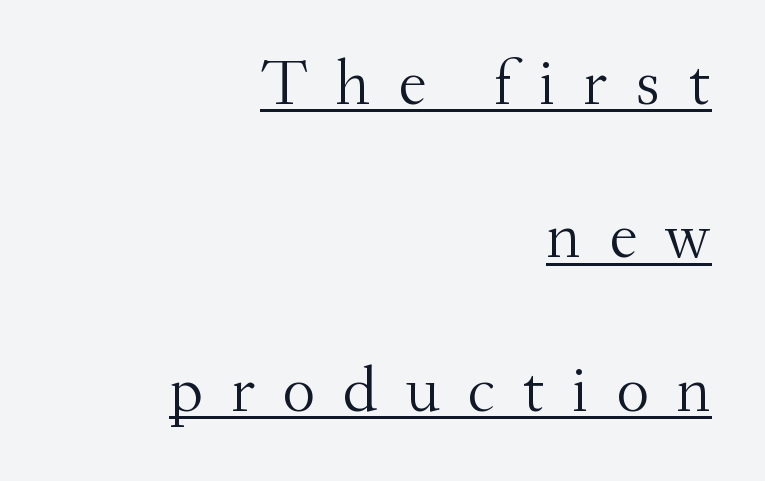
{"serif": "yes", "italic": "no", "bold": "no", "weight": "light", "width": "normal", "stroke_contrast": "medium", "x_height": "small", "monospaced": "no", "underline": "yes", "align": "right", "line_spacing": "loose", "line_spacing_ratio": 2.36, "letter_spacing": "wide", "letter_spacing_em": 0.42, "glyph_px": 65}
